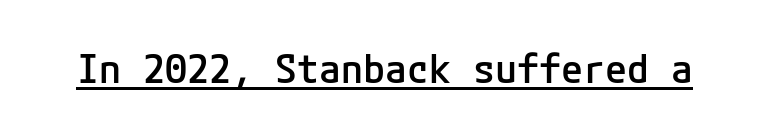
The image shows 40 px semibold sans-serif type, upright; set normal letter spacing, underlined; low stroke contrast and a medium x-height.
